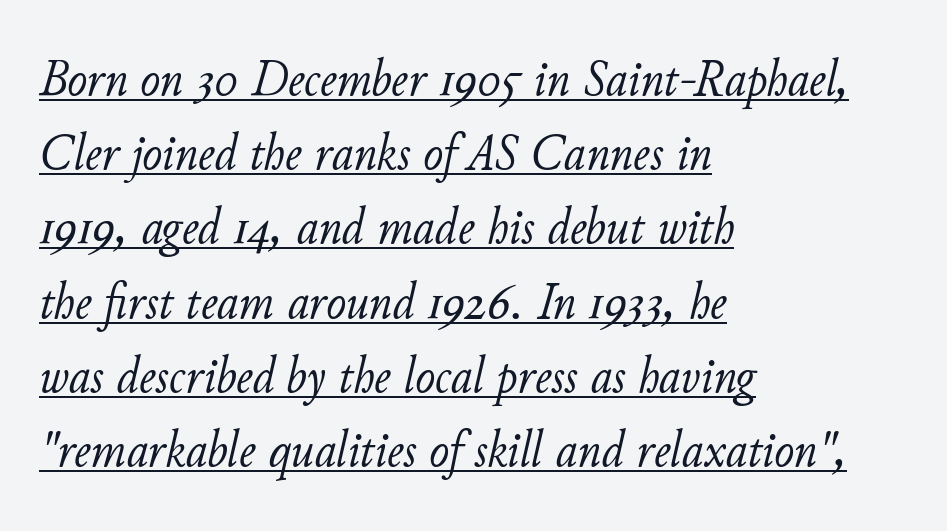
Caption: face not bold, strokes unweighted. Varying glyph widths throughout — classic text-font behaviour. Spacing between characters is what you'd get straight out of the box. Is there an underline? Yes — a line sits under the letters. The font's italic variant was chosen for this text. Each line starts at the same left margin while the right side varies.
